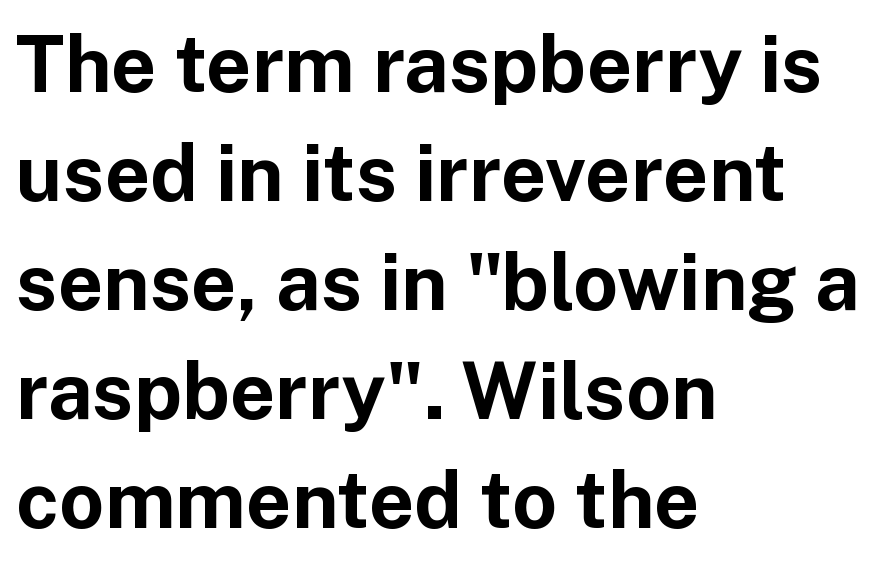
Q: Is the text bold? A: Yes.
Q: Is the text italic (slanted)? A: No, it is upright.
Q: Is the typeface a serif or a sans-serif typeface? A: Sans-serif.
Q: Is the text underlined? A: No.
Q: How is the paragraph aligned? A: Left-aligned.
Q: Is the spacing between letters normal or unusually wide? A: Normal.
Q: Is the spacing between lines tight, normal or loose? A: Normal.
Q: Width (condensed, normal, or wide)? A: Normal.
Q: Stroke contrast? A: Low.
Q: x-height? A: Medium.
Q: Monospaced? A: No.
